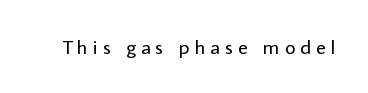
Q: Is the text bold? A: No.
Q: Is the text italic (slanted)? A: No, it is upright.
Q: Is the text underlined? A: No.
Q: Is the spacing between letters normal or unusually wide? A: Unusually wide.
